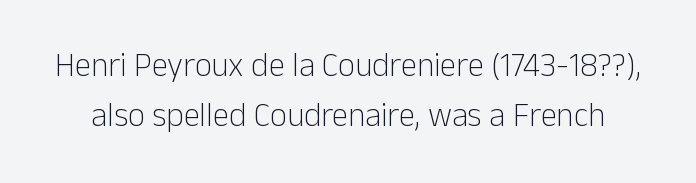
Q: Is the text bold? A: No.
Q: Is the text italic (slanted)? A: No, it is upright.
Q: Is the typeface a serif or a sans-serif typeface? A: Sans-serif.
Q: Is the text underlined? A: No.
Q: Is the spacing between letters normal or unusually wide? A: Normal.
Q: Is the spacing between lines tight, normal or loose? A: Normal.
Q: Width (condensed, normal, or wide)? A: Normal.
Q: Stroke contrast? A: Low.
Q: x-height? A: Medium.
Q: Monospaced? A: No.
